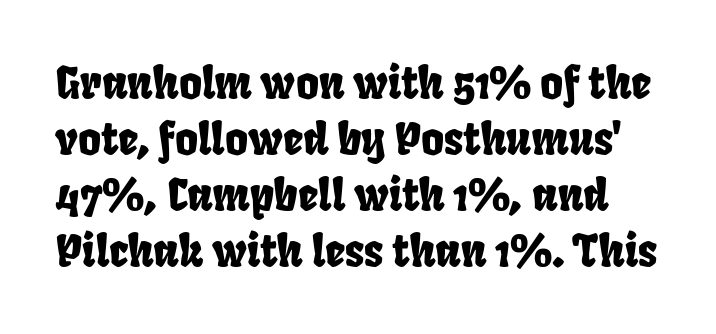
The image shows 44 px condensed sans-serif type; set normal line spacing (1.27x), normal letter spacing, not underlined; low stroke contrast and a large x-height.
